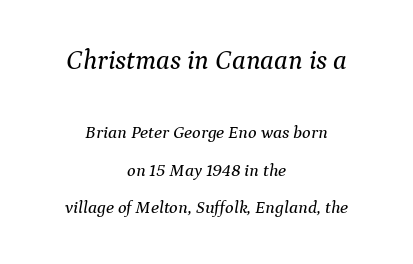
The image shows 27 px text type, italic (leaning right); set centered, loose line spacing (2.07x), normal letter spacing, not underlined; the first (top) block is 1.5x larger.
